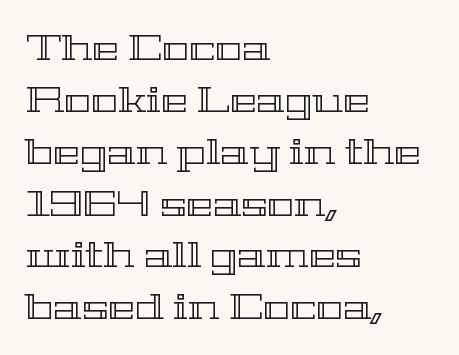
{"italic": "no", "width": "wide", "x_height": "medium", "monospaced": "no", "underline": "no", "align": "left", "line_spacing": "normal", "line_spacing_ratio": 1.44, "letter_spacing": "normal", "letter_spacing_em": 0.0, "glyph_px": 36}
